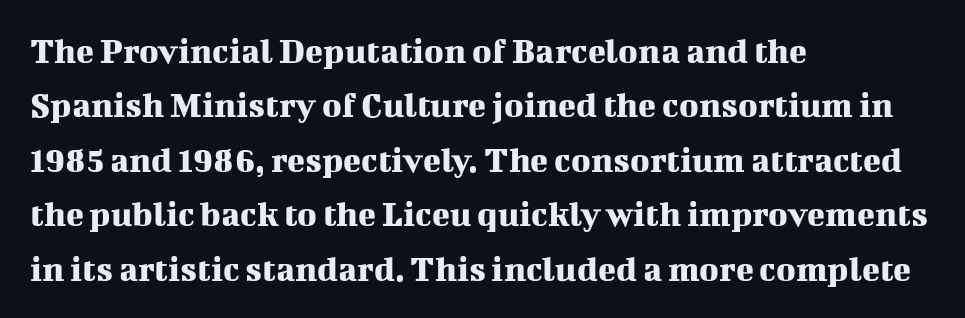
Q: Is the text italic (slanted)? A: No, it is upright.
Q: Is the typeface a serif or a sans-serif typeface? A: Serif.
Q: Is the text underlined? A: No.
Q: How is the paragraph aligned? A: Left-aligned.
Q: Is the spacing between letters normal or unusually wide? A: Normal.
Q: Is the spacing between lines tight, normal or loose? A: Normal.
Q: Width (condensed, normal, or wide)? A: Normal.
Q: Stroke contrast? A: Medium.
Q: x-height? A: Medium.
Q: Monospaced? A: No.
